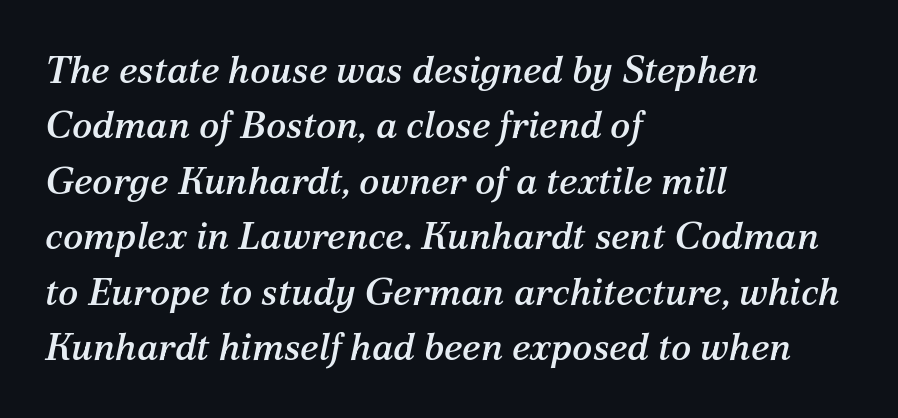
Q: Is the text italic (slanted)? A: Yes, it leans right by about 12 degrees.
Q: Is the typeface a serif or a sans-serif typeface? A: Serif.
Q: Is the text underlined? A: No.
Q: How is the paragraph aligned? A: Left-aligned.
Q: Is the spacing between letters normal or unusually wide? A: Normal.
Q: Is the spacing between lines tight, normal or loose? A: Normal.
Q: Width (condensed, normal, or wide)? A: Normal.
Q: Stroke contrast? A: Medium.
Q: x-height? A: Medium.
Q: Monospaced? A: No.
